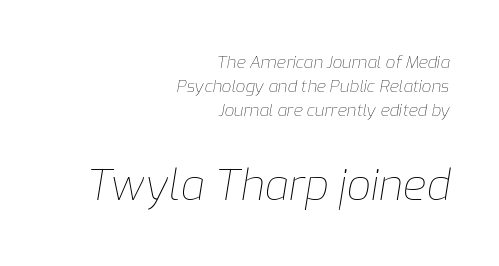
Q: Is the text bold? A: No.
Q: Is the text italic (slanted)? A: Yes, it leans right by about 9 degrees.
Q: Is the text underlined? A: No.
Q: How is the paragraph aligned? A: Right-aligned.
Q: Is the spacing between letters normal or unusually wide? A: Normal.
Q: Is the spacing between lines tight, normal or loose? A: Normal.
Q: Which block of text is set in a larger size, the first (top) or the second (bottom)? A: The second (bottom) one.
Q: Width (condensed, normal, or wide)? A: Normal.
Q: Stroke contrast? A: Low.
Q: x-height? A: Medium.
Q: Monospaced? A: No.
